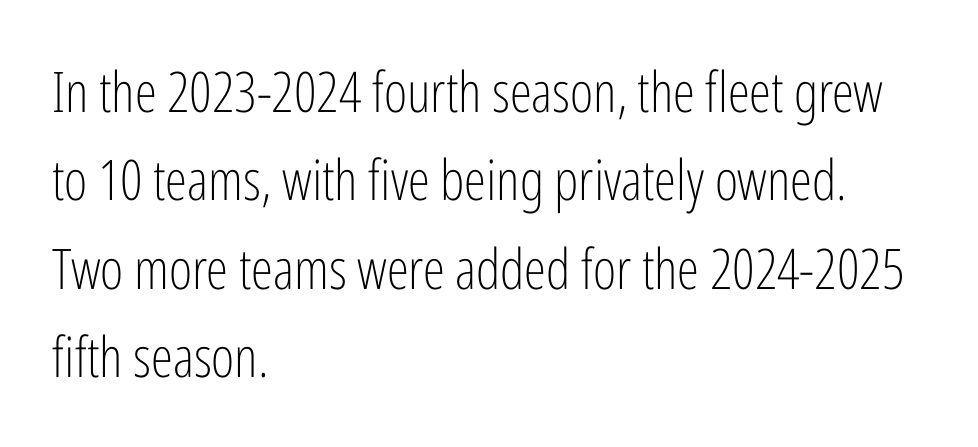
Q: Is the text bold? A: No.
Q: Is the text italic (slanted)? A: No, it is upright.
Q: Is the typeface a serif or a sans-serif typeface? A: Sans-serif.
Q: Is the text underlined? A: No.
Q: How is the paragraph aligned? A: Left-aligned.
Q: Is the spacing between letters normal or unusually wide? A: Normal.
Q: Is the spacing between lines tight, normal or loose? A: Normal.
Q: Width (condensed, normal, or wide)? A: Condensed.
Q: Stroke contrast? A: Low.
Q: x-height? A: Medium.
Q: Monospaced? A: No.
